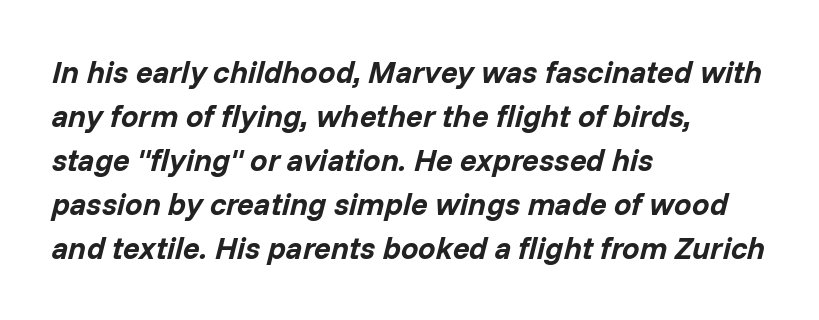
{"italic": "yes", "lean": "right", "slant_degrees": 14, "bold": "yes", "weight": "bold", "width": "normal", "stroke_contrast": "low", "x_height": "medium", "monospaced": "no", "underline": "no", "align": "left", "line_spacing": "normal", "line_spacing_ratio": 1.42, "letter_spacing": "normal", "letter_spacing_em": 0.0, "glyph_px": 31}
